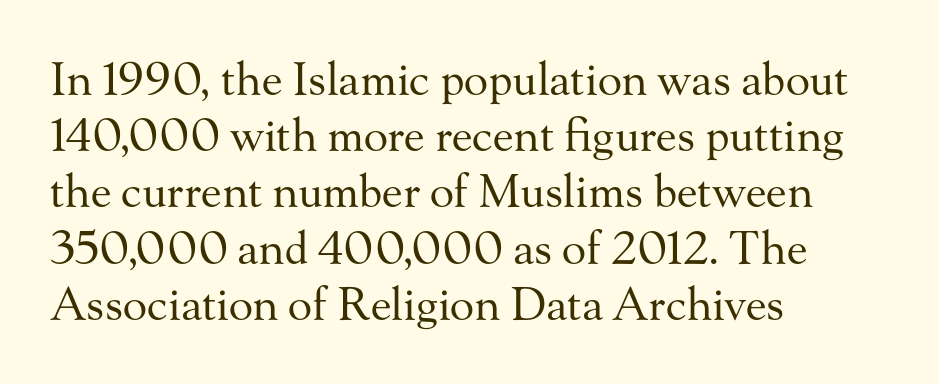
Q: Is the text bold? A: No.
Q: Is the text italic (slanted)? A: No, it is upright.
Q: Is the typeface a serif or a sans-serif typeface? A: Serif.
Q: Is the text underlined? A: No.
Q: How is the paragraph aligned? A: Left-aligned.
Q: Is the spacing between letters normal or unusually wide? A: Normal.
Q: Is the spacing between lines tight, normal or loose? A: Normal.
Q: Width (condensed, normal, or wide)? A: Normal.
Q: Stroke contrast? A: Medium.
Q: x-height? A: Small.
Q: Monospaced? A: No.
